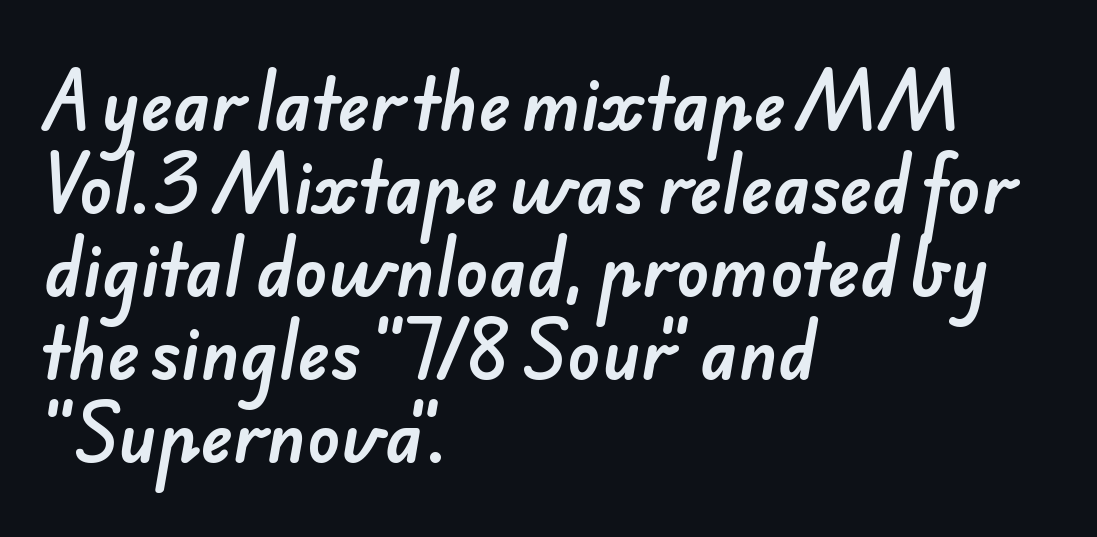
{"serif": "no", "width": "normal", "stroke_contrast": "low", "x_height": "small", "monospaced": "no", "underline": "no", "align": "left", "line_spacing_ratio": 1.22, "letter_spacing": "normal", "letter_spacing_em": 0.0, "glyph_px": 68}
